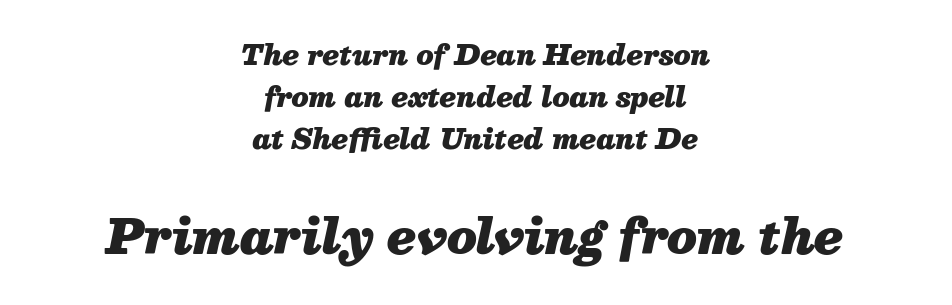
Q: Is the text bold? A: Yes.
Q: Is the text italic (slanted)? A: Yes, it leans right by about 13 degrees.
Q: Is the text underlined? A: No.
Q: How is the paragraph aligned? A: Centered.
Q: Is the spacing between letters normal or unusually wide? A: Normal.
Q: Is the spacing between lines tight, normal or loose? A: Normal.
Q: Which block of text is set in a larger size, the first (top) or the second (bottom)? A: The second (bottom) one.
Q: Width (condensed, normal, or wide)? A: Normal.
Q: Stroke contrast? A: Medium.
Q: x-height? A: Medium.
Q: Monospaced? A: No.
